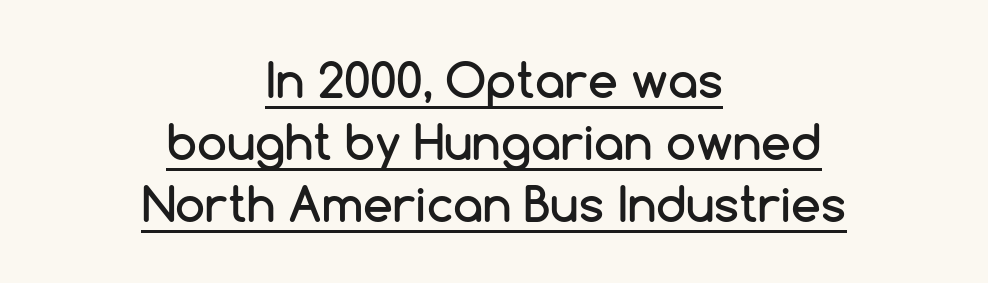
Q: Is the text italic (slanted)? A: No, it is upright.
Q: Is the typeface a serif or a sans-serif typeface? A: Sans-serif.
Q: Is the text underlined? A: Yes.
Q: How is the paragraph aligned? A: Centered.
Q: Is the spacing between letters normal or unusually wide? A: Normal.
Q: Is the spacing between lines tight, normal or loose? A: Normal.
Q: Width (condensed, normal, or wide)? A: Normal.
Q: Stroke contrast? A: Low.
Q: x-height? A: Medium.
Q: Monospaced? A: No.
